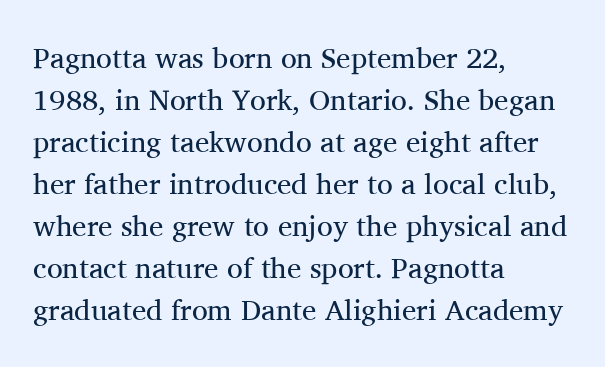
The image shows 29 px regular-weight serif type, upright; set left-aligned, normal line spacing (1.45x), normal letter spacing, not underlined; medium stroke contrast and a medium x-height.
